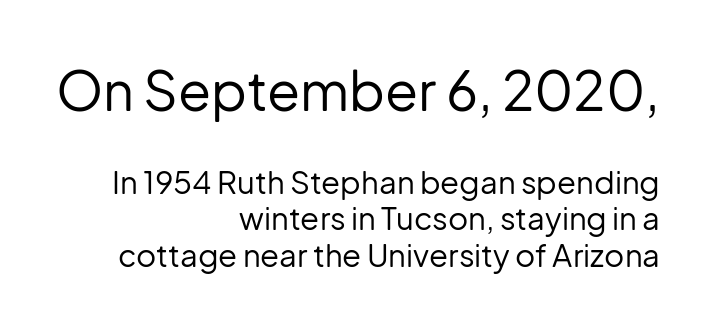
The image shows 54 px regular-weight sans-serif type, upright; set right-aligned, line spacing 1.18x, normal letter spacing, not underlined; the first (top) block is 1.74x larger; low stroke contrast and a medium x-height.
